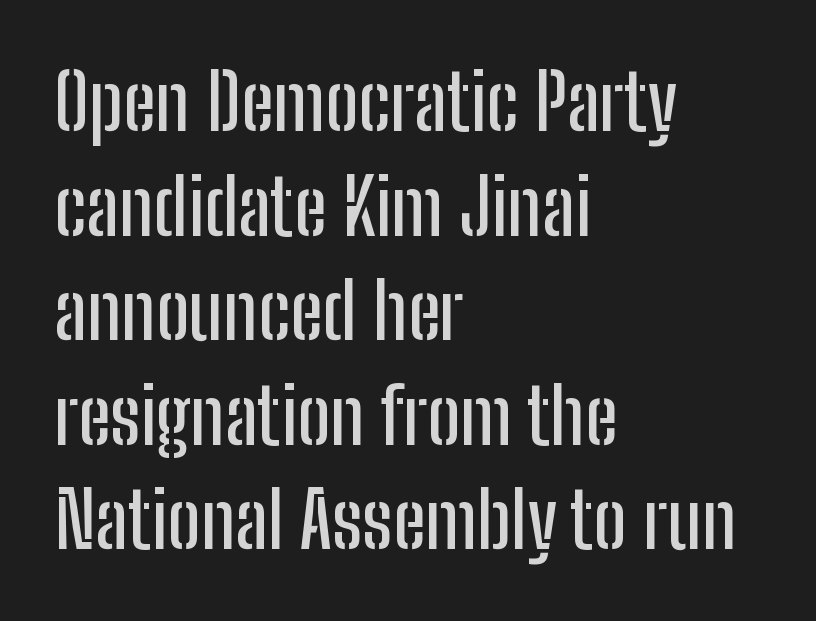
{"serif": "no", "italic": "no", "width": "condensed", "stroke_contrast": "low", "x_height": "medium", "monospaced": "no", "underline": "no", "align": "left", "line_spacing": "normal", "line_spacing_ratio": 1.34, "letter_spacing": "normal", "letter_spacing_em": 0.0, "glyph_px": 78}
